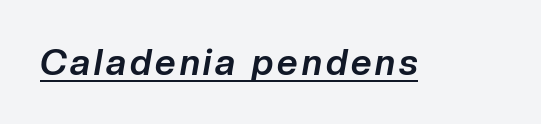
Q: Is the text bold? A: Yes.
Q: Is the text italic (slanted)? A: Yes, it leans right by about 10 degrees.
Q: Is the text underlined? A: Yes.
Q: Width (condensed, normal, or wide)? A: Normal.
Q: Stroke contrast? A: Low.
Q: x-height? A: Medium.
Q: Monospaced? A: No.
